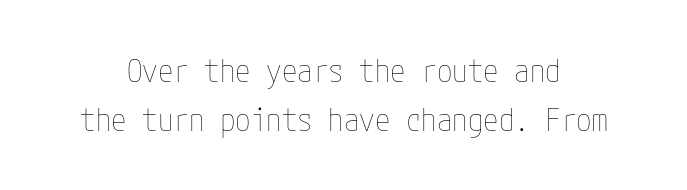
The image shows 31 px thin, condensed type, upright; set normal line spacing (1.57x), normal letter spacing, not underlined; low stroke contrast and a medium x-height.
